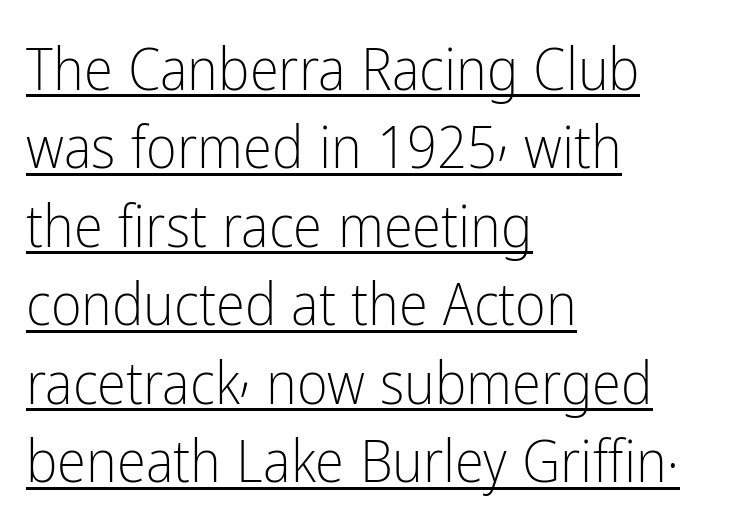
The ragged edge is on the right, which tells us the setting is flush left. The strokes are not fattened; the text isn't bold. Glyph-to-glyph distance matches everyday printed text. No italicization has been applied; the sample stays upright.
